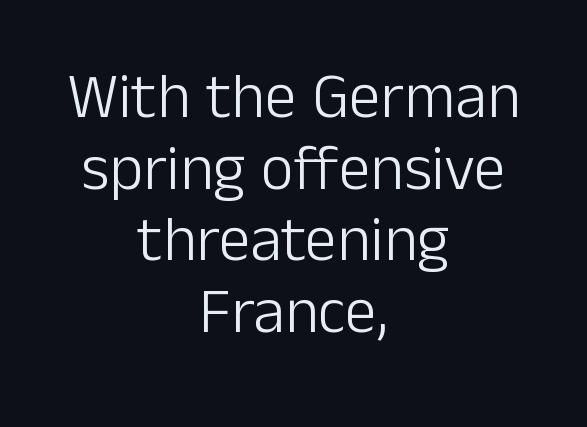
The letters sit at their default tracking, neither squeezed nor spread. This block would grow much taller if given ordinary leading; it's compressed now. I'd call this a sans setting — the letters go barefoot. The letters stand upright; this is a roman face. The weight tops out at a normal text grade.
